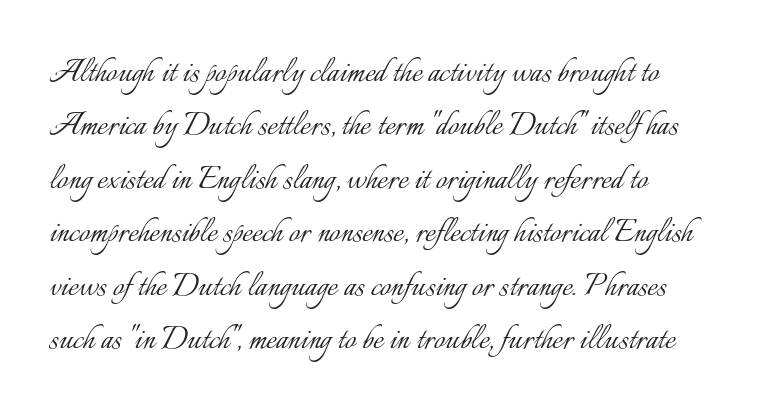
Q: Is the text bold? A: No.
Q: Is the text italic (slanted)? A: Yes.
Q: Is the text underlined? A: No.
Q: How is the paragraph aligned? A: Left-aligned.
Q: Is the spacing between letters normal or unusually wide? A: Normal.
Q: Is the spacing between lines tight, normal or loose? A: Normal.
Q: Width (condensed, normal, or wide)? A: Normal.
Q: Stroke contrast? A: Low.
Q: x-height? A: Small.
Q: Monospaced? A: No.
